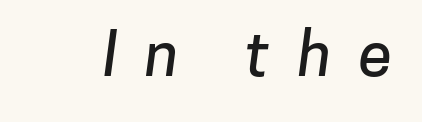
{"serif": "no", "width": "normal", "stroke_contrast": "low", "x_height": "medium", "monospaced": "no", "underline": "no", "letter_spacing": "wide", "letter_spacing_em": 0.45, "glyph_px": 61}
